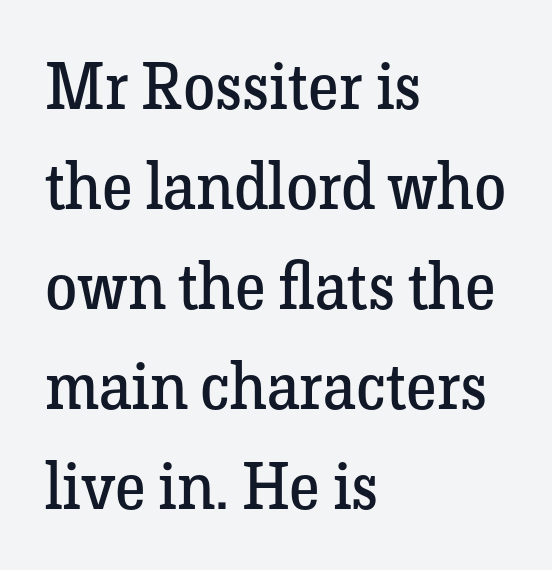
The image shows 65 px regular-weight serif type, upright; set left-aligned, normal line spacing (1.54x), normal letter spacing, not underlined; low stroke contrast and a medium x-height.
